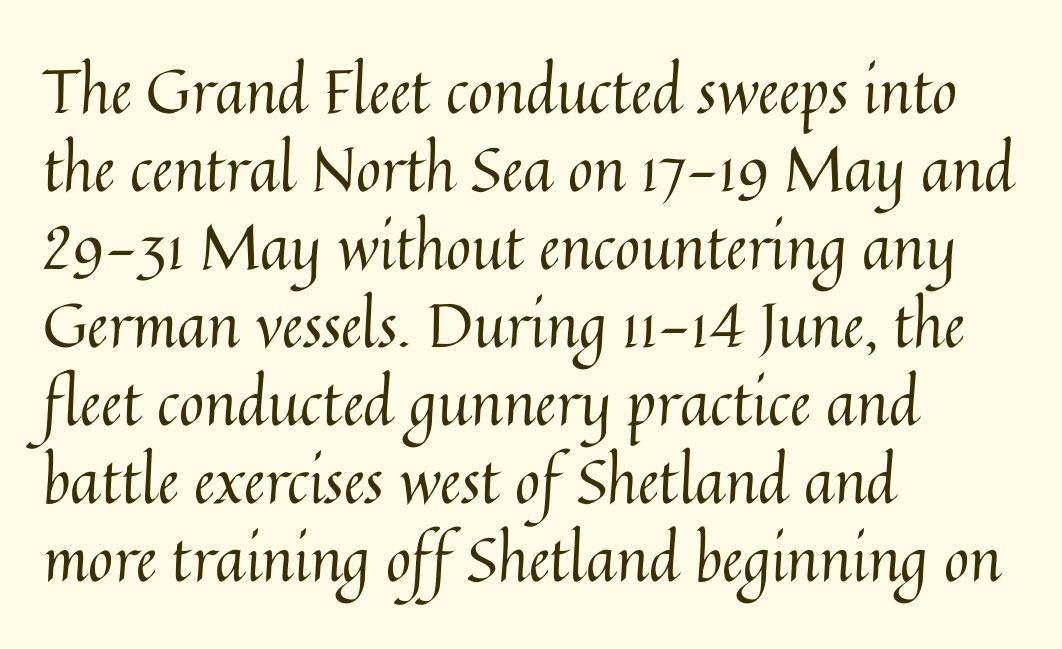
The setting favours the left margin, as ordinary paragraphs usually do. Think standard paragraph weight, or any step lighter than that. These lines are rendered in a variable-pitch font. Honestly, the row spacing looks completely unremarkable.
